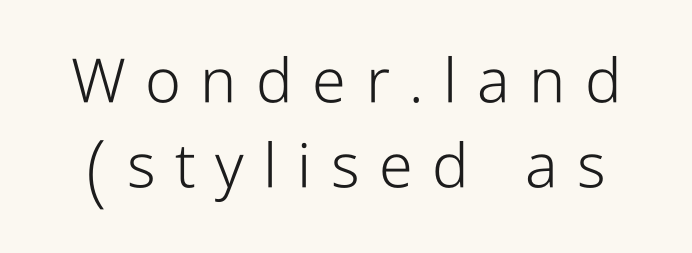
{"serif": "no", "italic": "no", "bold": "no", "weight": "light", "width": "condensed", "stroke_contrast": "low", "x_height": "medium", "monospaced": "no", "underline": "no", "line_spacing": "normal", "line_spacing_ratio": 1.39, "letter_spacing": "wide", "letter_spacing_em": 0.32, "glyph_px": 61}
